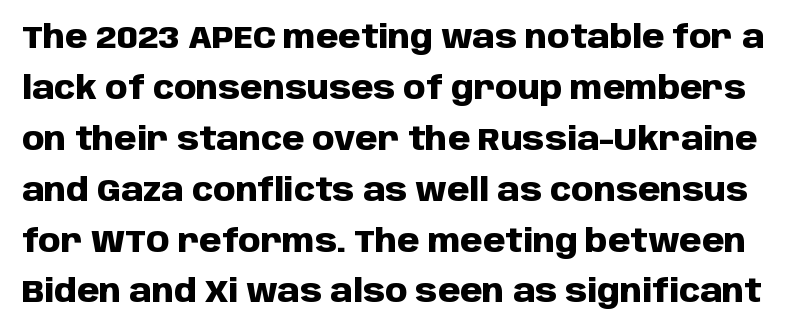
Is this a fixed-width face? No — the glyphs have proportional, varying widths. This is heavy type, rendered in bold. Italic? Not at all — the glyphs are vertical. Lines of text with bare space underneath.
